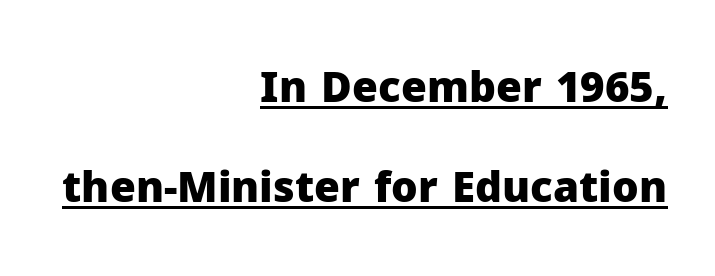
{"serif": "no", "italic": "no", "bold": "yes", "weight": "heavy", "width": "normal", "stroke_contrast": "low", "x_height": "medium", "monospaced": "no", "underline": "yes", "align": "right", "line_spacing": "loose", "line_spacing_ratio": 2.37, "letter_spacing": "normal", "letter_spacing_em": 0.0, "glyph_px": 42}
